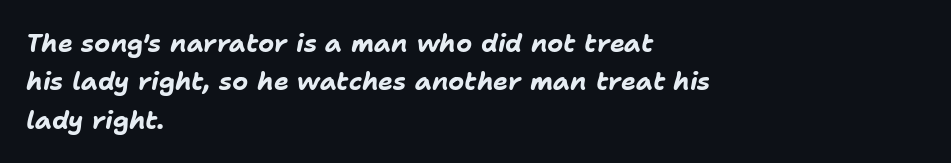
Anything drawn beneath the words? Only blank space. These lines sit exactly where default settings would place them. Visually the block forms a straight wall on the left and a jagged coastline on the right. Caption: bold face, heavy strokes. Does extra space separate the letters? No, they use regular spacing. There's an unmistakable incline to the writing here.
